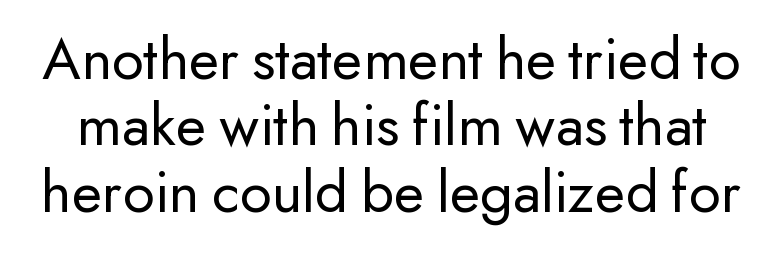
Nope, no serifs anywhere on these letters. The leading is snug, giving the passage a crowded texture. The type sits square on the baseline with zero lean. Words appear dense and cohesive because spacing is normal. Letters rest on an invisible, unmarked baseline.
